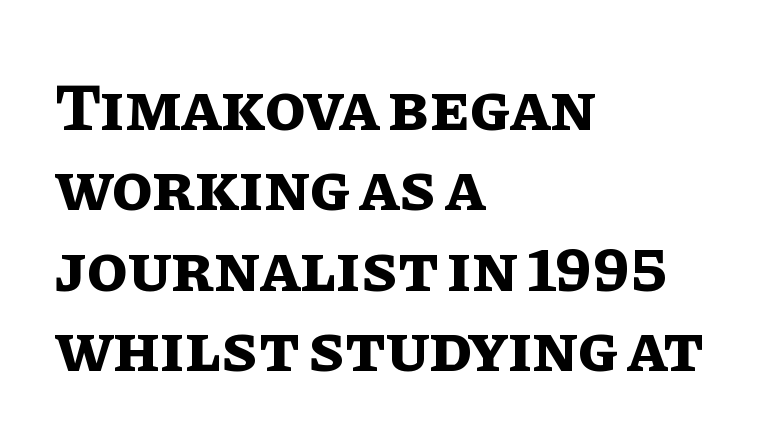
The image shows 67 px bold type, upright; set left-aligned, line spacing 1.2x, normal letter spacing, not underlined; low stroke contrast and a large x-height.
